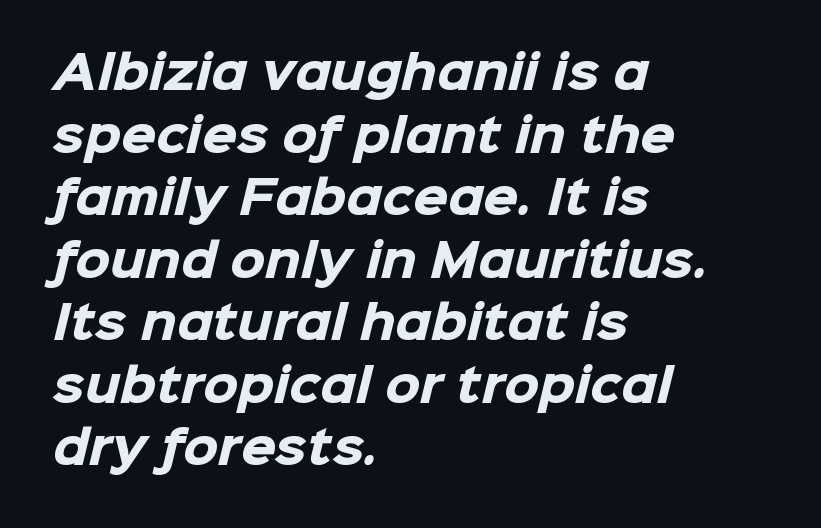
{"serif": "no", "bold": "yes", "weight": "heavy", "width": "normal", "stroke_contrast": "low", "x_height": "medium", "monospaced": "no", "underline": "no", "align": "left", "line_spacing": "normal", "line_spacing_ratio": 1.39, "letter_spacing": "normal", "letter_spacing_em": 0.0, "glyph_px": 45}
